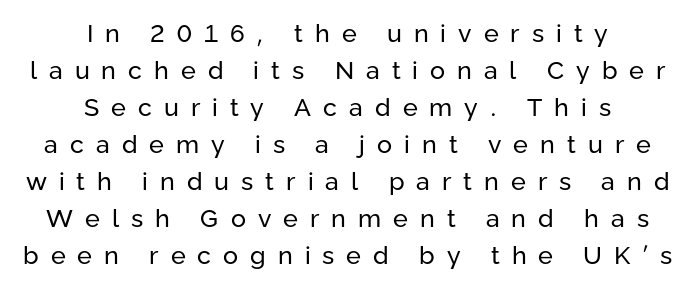
Q: Is the text bold? A: No.
Q: Is the text italic (slanted)? A: No, it is upright.
Q: Is the text underlined? A: No.
Q: How is the paragraph aligned? A: Centered.
Q: Is the spacing between letters normal or unusually wide? A: Unusually wide.
Q: Is the spacing between lines tight, normal or loose? A: Normal.
